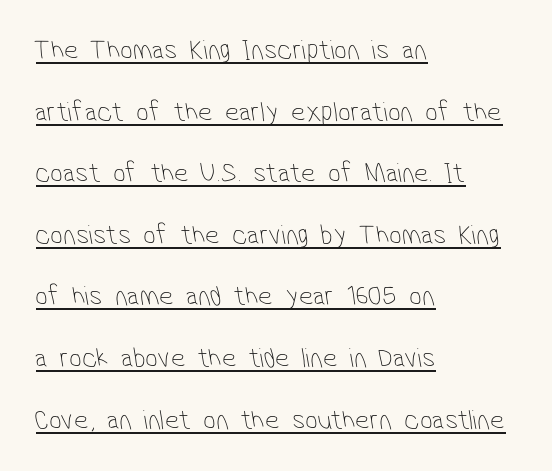
{"serif": "no", "bold": "no", "weight": "thin", "width": "condensed", "stroke_contrast": "low", "x_height": "medium", "monospaced": "no", "underline": "yes", "align": "left", "line_spacing": "loose", "line_spacing_ratio": 2.2, "letter_spacing": "normal", "letter_spacing_em": 0.0, "glyph_px": 28}
